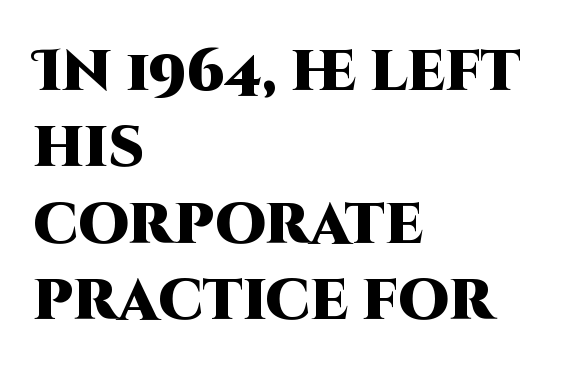
Q: Is the text bold? A: Yes.
Q: Is the text italic (slanted)? A: No, it is upright.
Q: Is the typeface a serif or a sans-serif typeface? A: Sans-serif.
Q: Is the text underlined? A: No.
Q: How is the paragraph aligned? A: Left-aligned.
Q: Is the spacing between letters normal or unusually wide? A: Normal.
Q: Is the spacing between lines tight, normal or loose? A: Normal.
Q: Width (condensed, normal, or wide)? A: Normal.
Q: Stroke contrast? A: High.
Q: x-height? A: Large.
Q: Monospaced? A: No.
